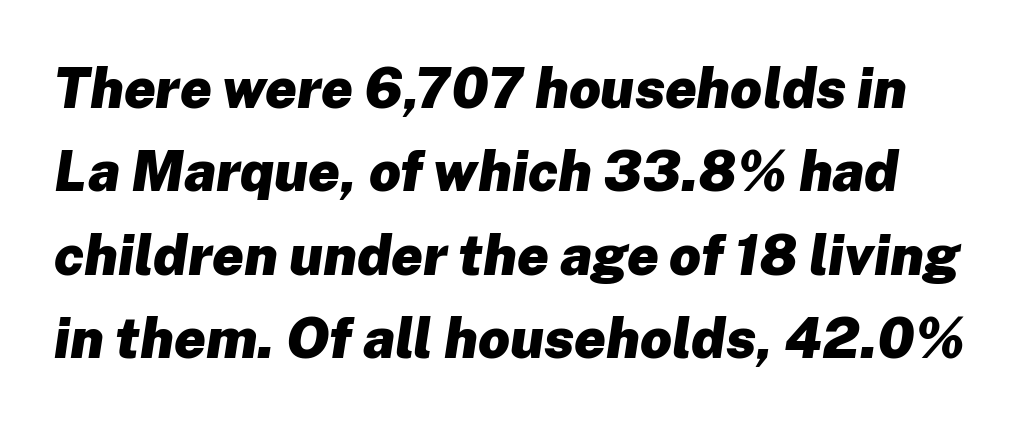
Q: Is the text bold? A: Yes.
Q: Is the text italic (slanted)? A: Yes, it leans right by about 8 degrees.
Q: Is the text underlined? A: No.
Q: Is the spacing between letters normal or unusually wide? A: Normal.
Q: Is the spacing between lines tight, normal or loose? A: Normal.
Q: Width (condensed, normal, or wide)? A: Normal.
Q: Stroke contrast? A: Low.
Q: x-height? A: Medium.
Q: Monospaced? A: No.
